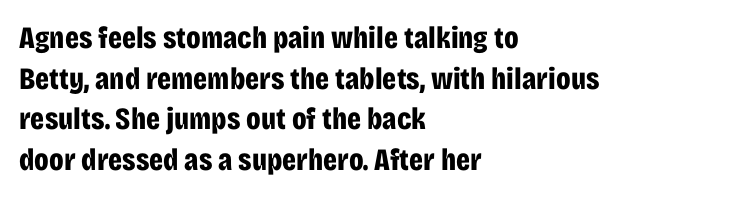
{"serif": "no", "italic": "no", "bold": "yes", "weight": "bold", "width": "condensed", "stroke_contrast": "low", "x_height": "large", "monospaced": "no", "underline": "no", "align": "left", "line_spacing": "normal", "line_spacing_ratio": 1.31, "letter_spacing": "normal", "letter_spacing_em": 0.0, "glyph_px": 31}
